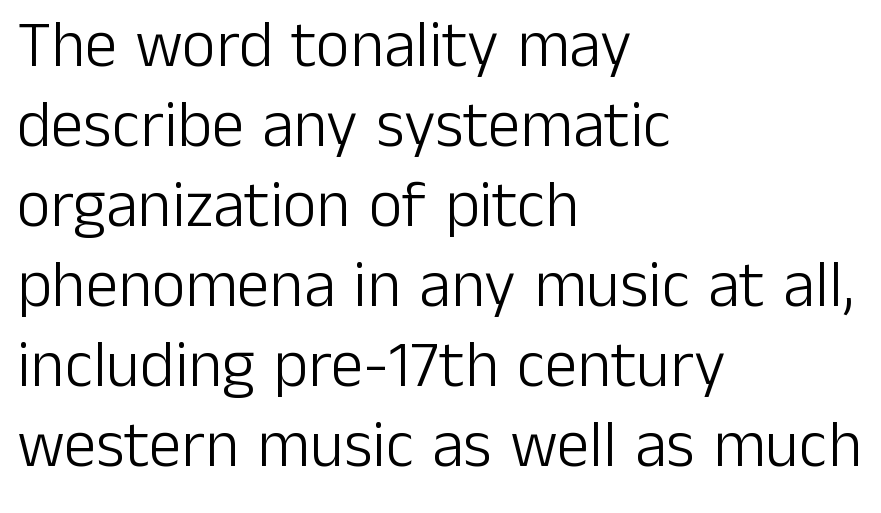
The gaps between neighbouring characters are ordinary and unremarkable. Letterform terminals end flat and unadorned throughout the passage. Varying glyph widths throughout — classic text-font behaviour. The characters are drawn with everyday or finer stroke widths.
